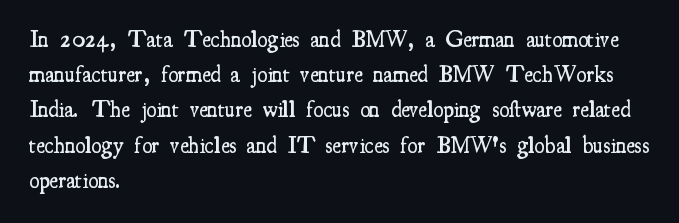
Q: Is the text bold? A: Semi-bold.
Q: Is the text italic (slanted)? A: No, it is upright.
Q: Is the text underlined? A: No.
Q: How is the paragraph aligned? A: Left-aligned.
Q: Is the spacing between letters normal or unusually wide? A: Normal.
Q: Is the spacing between lines tight, normal or loose? A: Normal.
